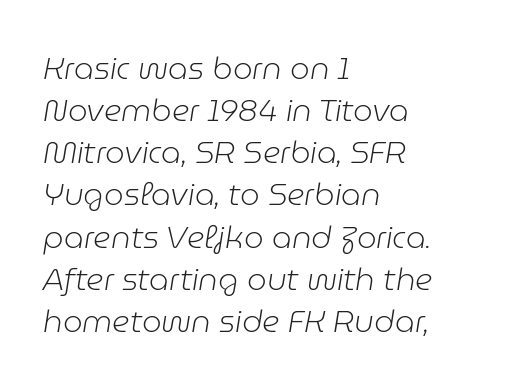
Here the designer chose a conventional face with non-uniform glyph widths. A typesetter would call this leading conventional body-copy spacing. Glyph-to-glyph distance matches everyday printed text. Check the space under the baseline: it is left empty. Weight: regular or lighter.
